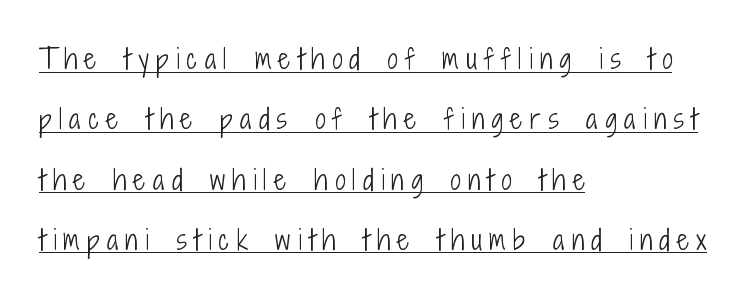
Q: Is the text bold? A: No.
Q: Is the text italic (slanted)? A: No, it is upright.
Q: Is the text underlined? A: Yes.
Q: How is the paragraph aligned? A: Left-aligned.
Q: Is the spacing between letters normal or unusually wide? A: Unusually wide.
Q: Is the spacing between lines tight, normal or loose? A: Loose.
